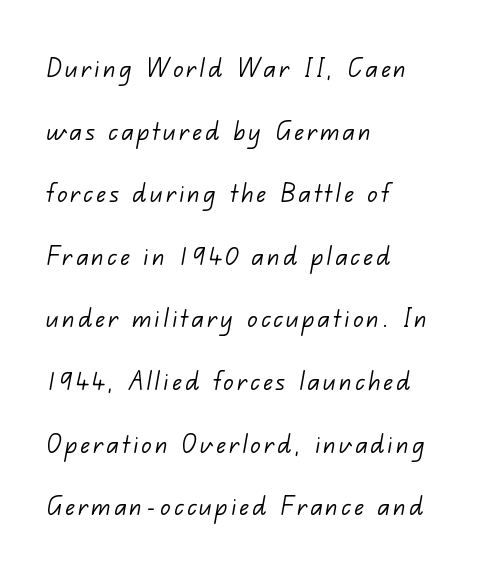
{"serif": "no", "bold": "no", "weight": "light", "width": "normal", "stroke_contrast": "low", "x_height": "small", "monospaced": "no", "underline": "no", "align": "left", "line_spacing": "loose", "line_spacing_ratio": 2.02, "glyph_px": 31}
